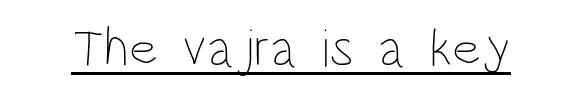
Do the characters align in a grid? No, the font is proportional. The weight would be labelled regular, book, light, or lighter still. Caption: lettering with a line underneath. If you drew a line through each stem, it would be perfectly vertical. Letter spacing: default.
